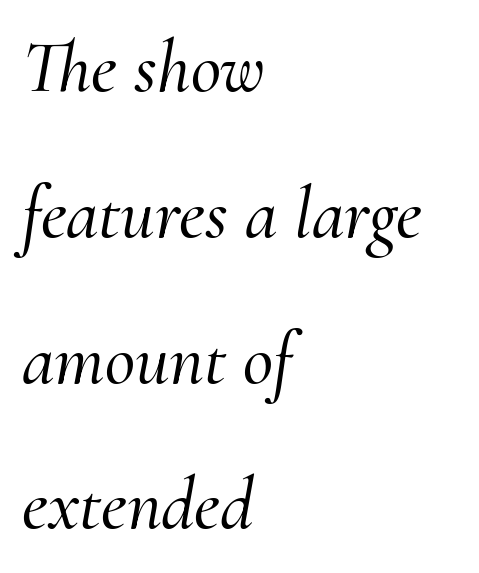
The image shows 74 px serif type, italic (leaning right); set left-aligned, loose line spacing (1.97x), normal letter spacing, not underlined; medium stroke contrast and a small x-height.
